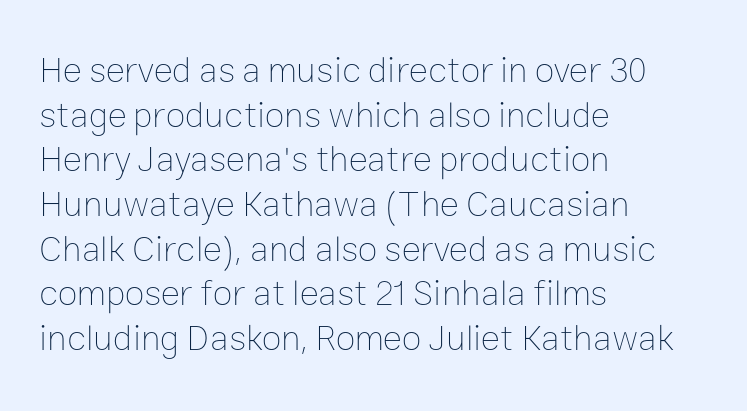
The specimen reads as upright at a glance. Does the copy run flush right? No — it runs flush left. The letters advance in unequal steps, a hallmark of proportional type. Letter spacing: default. The area under the type is left untouched. Stems here are at most as thick as an everyday book face.
